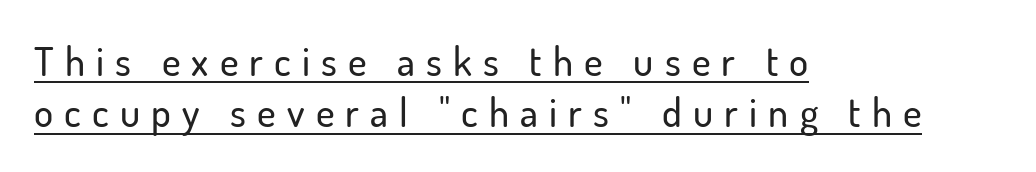
The image shows 40 px sans-serif type, upright; set left-aligned, normal line spacing (1.28x), unusually wide letter spacing (+0.28 em), underlined; low stroke contrast and a small x-height.
